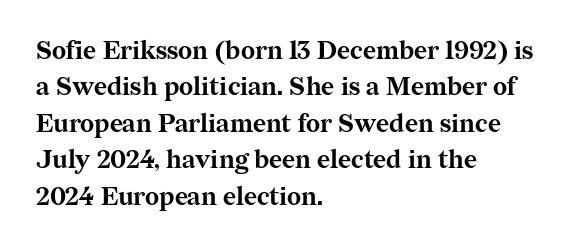
{"italic": "no", "bold": "yes", "underline": "no", "align": "left", "line_spacing": "normal", "line_spacing_ratio": 1.46, "letter_spacing": "normal", "letter_spacing_em": 0.0, "glyph_px": 25}
